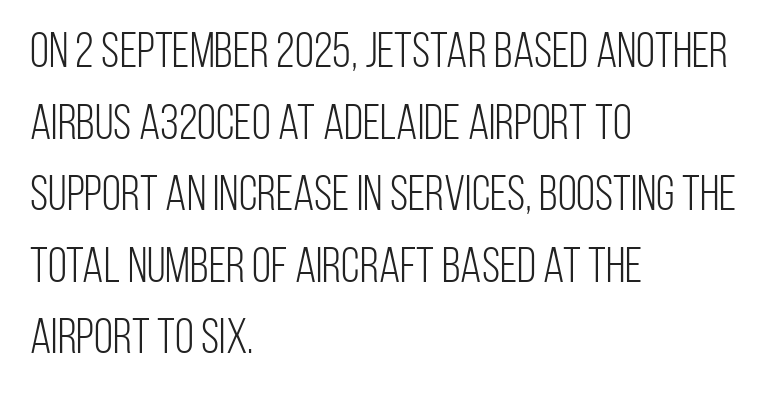
Style check: upright. Is this a heavy cut? Hardly; it is regular or lighter. Normally led — the rows are evenly, conventionally spaced. Each letter's strokes conclude bluntly, with no projecting serifs. This sample has the flowing, uneven cadence of proportional lettering. Nothing unusual about the tracking: characters are spaced as the font intends.
